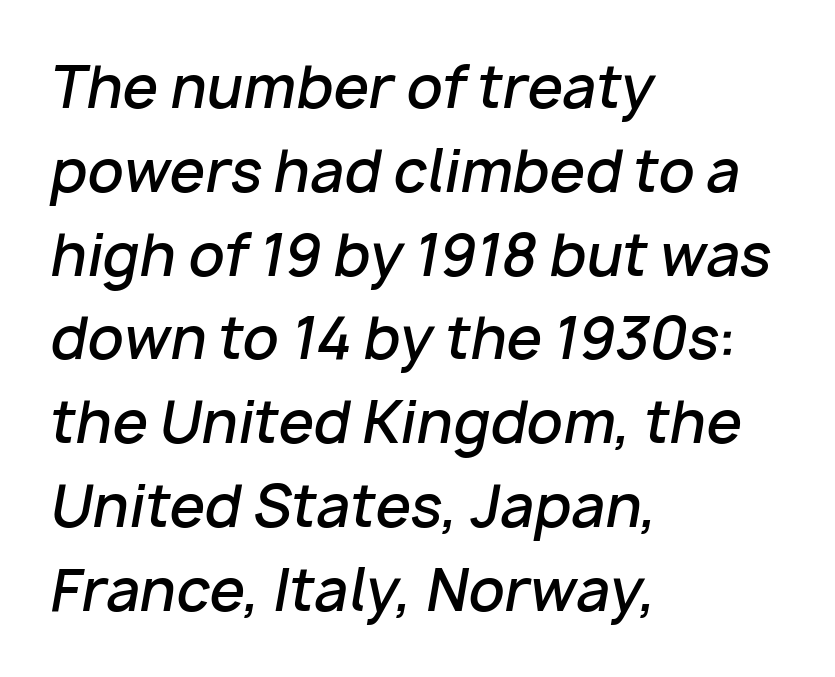
The tracking reads as untouched default to a designer's eye. Regarding leading, the lines here are spaced in the standard way. Each glyph is drawn with semibold strokes, heavier than normal yet not fully bold. No word sits above an underline. Every row of glyphs begins at an identical x-position on the left.
